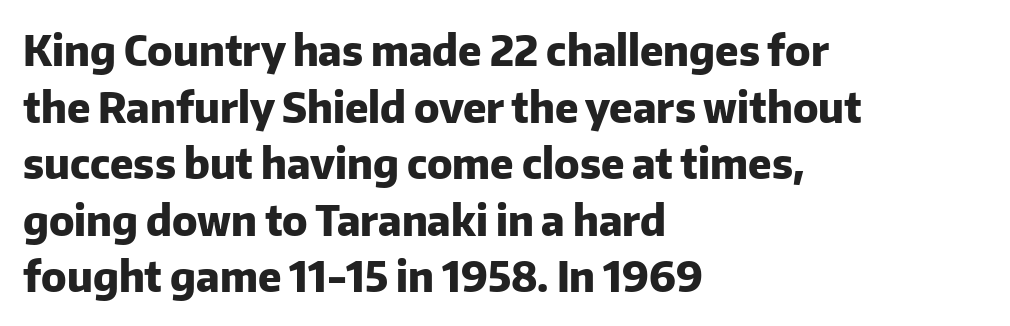
The space between consecutive lines is moderate. A clean baseline with only descenders dipping below it. Regarding serifs, this sample does without them. The letters stand upright; this is a roman face. The rendering uses natural spacing where letterforms have individual widths.
